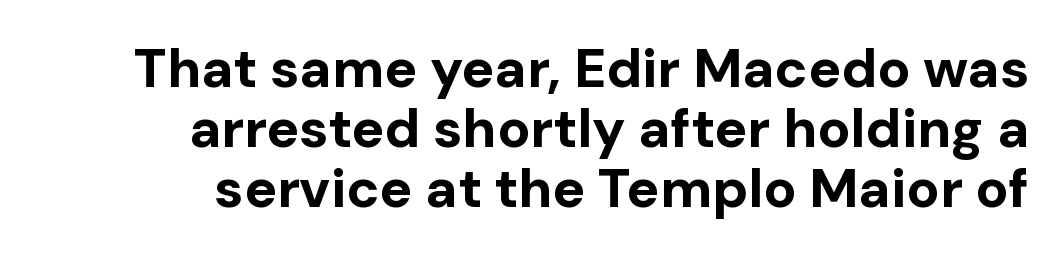
Q: Is the text bold? A: Yes.
Q: Is the text italic (slanted)? A: No, it is upright.
Q: Is the typeface a serif or a sans-serif typeface? A: Sans-serif.
Q: Is the text underlined? A: No.
Q: How is the paragraph aligned? A: Right-aligned.
Q: Is the spacing between letters normal or unusually wide? A: Normal.
Q: Is the spacing between lines tight, normal or loose? A: Tight.
Q: Width (condensed, normal, or wide)? A: Normal.
Q: Stroke contrast? A: Low.
Q: x-height? A: Medium.
Q: Monospaced? A: No.
